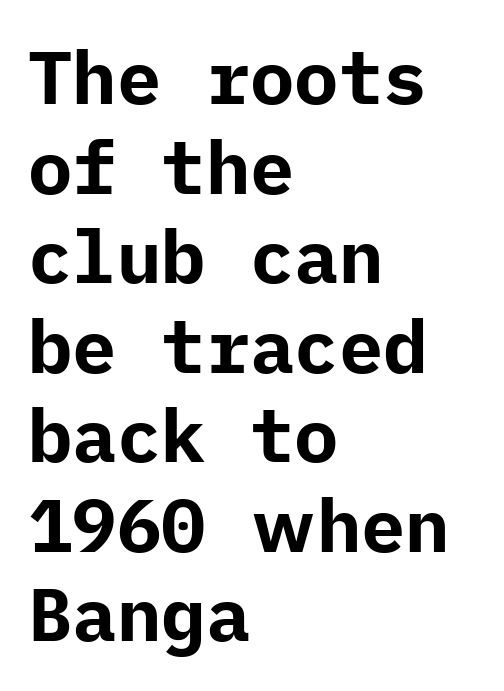
{"serif": "no", "italic": "no", "bold": "yes", "weight": "bold", "width": "normal", "stroke_contrast": "low", "x_height": "medium", "underline": "no", "align": "left", "line_spacing_ratio": 1.21, "letter_spacing": "normal", "letter_spacing_em": 0.0, "glyph_px": 74}
